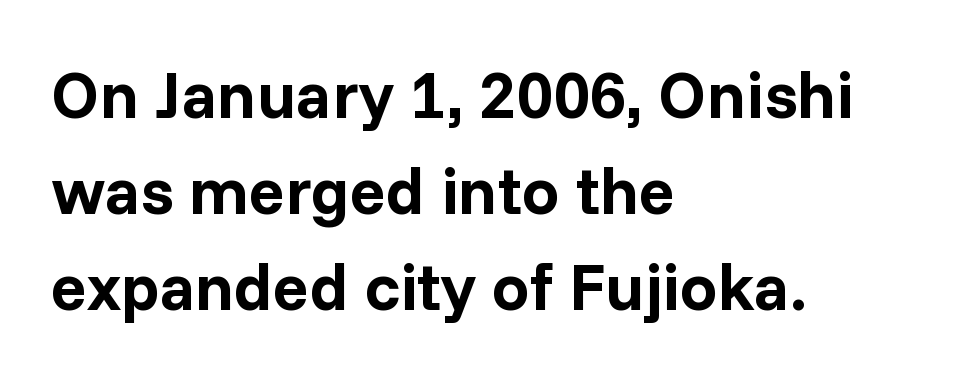
The image shows 67 px bold sans-serif type, upright; set left-aligned, normal line spacing (1.43x), normal letter spacing, not underlined; low stroke contrast and a medium x-height.
